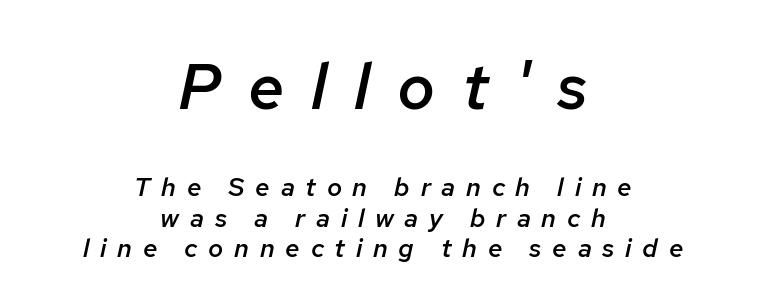
Type size steps down from the first block to the second. Look at the stroke-to-counter ratio: somewhat heavy, a semibold. Nobody drew a line under any word here. Spacing verdict: proportional, widths tailored to each character. The line texture is sparse and dotted thanks to wide tracking. An italicized treatment has been applied to the whole sample.
